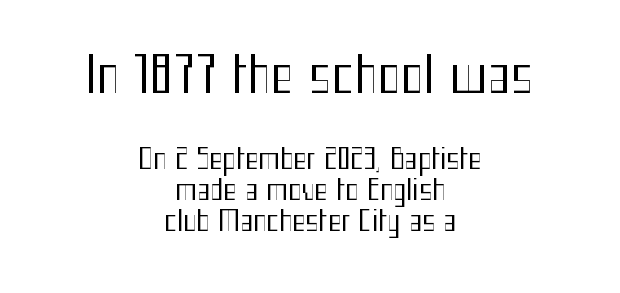
The image shows 49 px regular-weight, condensed sans-serif type, upright; set centered, tight line spacing (1.1x), normal letter spacing, not underlined; the first (top) block is 1.75x larger; medium stroke contrast and a medium x-height.
